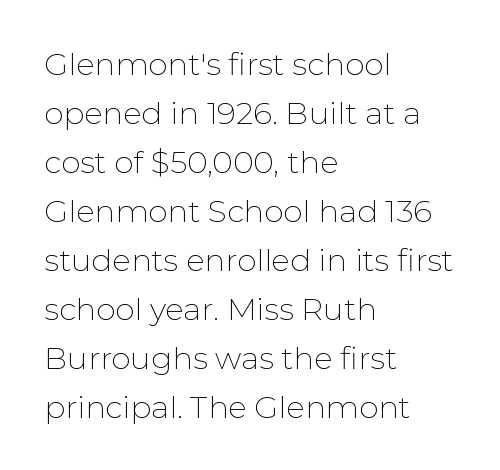
Q: Is the text bold? A: No.
Q: Is the text italic (slanted)? A: No, it is upright.
Q: Is the typeface a serif or a sans-serif typeface? A: Sans-serif.
Q: Is the text underlined? A: No.
Q: How is the paragraph aligned? A: Left-aligned.
Q: Is the spacing between letters normal or unusually wide? A: Normal.
Q: Is the spacing between lines tight, normal or loose? A: Normal.
Q: Width (condensed, normal, or wide)? A: Normal.
Q: Stroke contrast? A: Low.
Q: x-height? A: Medium.
Q: Monospaced? A: No.
